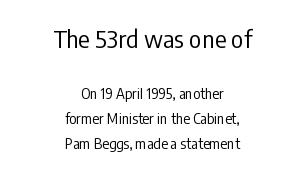
The space directly below the letters is spotless. The paragraph shown floats in the horizontal middle. Honestly, the letter spacing is just normal — you wouldn't notice it. The rendering shrinks the type as you move from the upper chunk to the lower.
